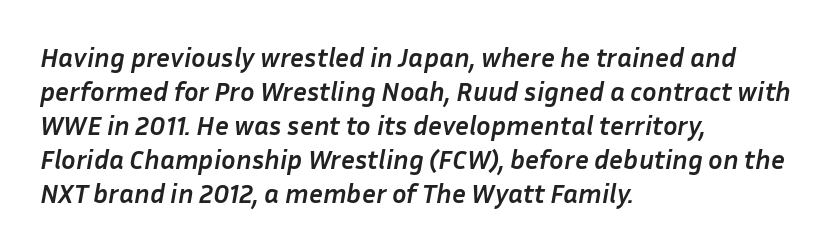
The image shows 27 px bold type, italic (leaning right); set left-aligned, normal line spacing (1.26x), normal letter spacing, not underlined.
